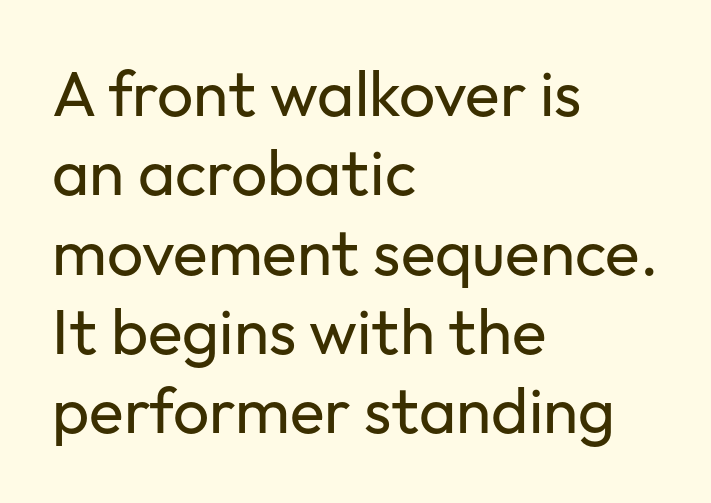
{"serif": "no", "italic": "no", "bold": "no", "weight": "regular", "width": "normal", "stroke_contrast": "low", "x_height": "medium", "monospaced": "no", "underline": "no", "align": "left", "line_spacing_ratio": 1.24, "letter_spacing": "normal", "letter_spacing_em": 0.0, "glyph_px": 64}
